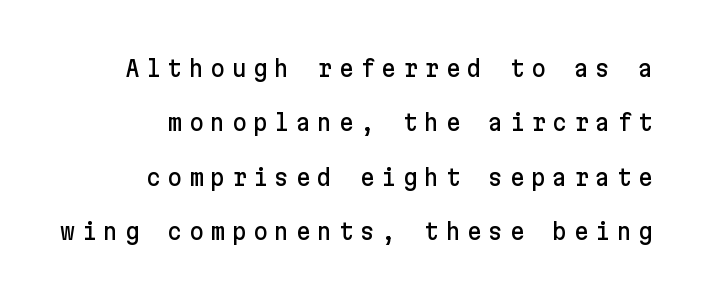
The rendering uses a large line-height, opening up the rows. The zone under the glyphs is completely vacant. Italic? Not at all — the glyphs are vertical. This sample is right-justified, so line beginnings fall wherever the words allow. You could only call the tracking loose — the letters float apart.
